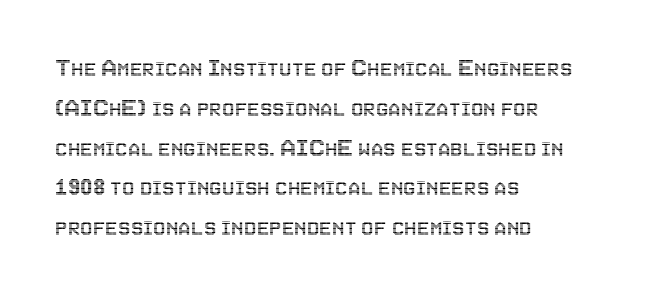
The image shows 28 px condensed type, upright; set left-aligned, normal line spacing (1.42x), normal letter spacing, not underlined; a large x-height.
